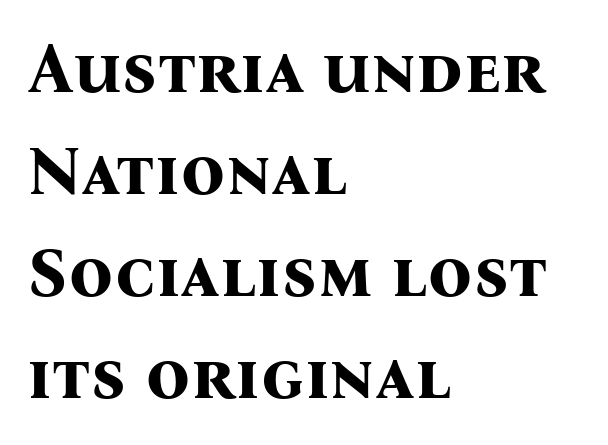
{"serif": "yes", "italic": "no", "bold": "yes", "weight": "bold", "width": "normal", "stroke_contrast": "medium", "x_height": "medium", "monospaced": "no", "underline": "no", "align": "left", "line_spacing": "normal", "line_spacing_ratio": 1.48, "letter_spacing": "normal", "letter_spacing_em": 0.0, "glyph_px": 69}
